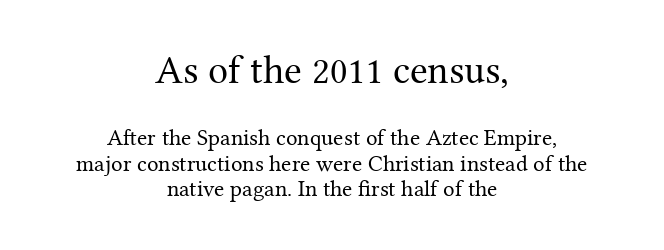
Q: Is the text bold? A: No.
Q: Is the text italic (slanted)? A: No, it is upright.
Q: Is the typeface a serif or a sans-serif typeface? A: Serif.
Q: Is the text underlined? A: No.
Q: How is the paragraph aligned? A: Centered.
Q: Is the spacing between letters normal or unusually wide? A: Normal.
Q: Is the spacing between lines tight, normal or loose? A: Tight.
Q: Which block of text is set in a larger size, the first (top) or the second (bottom)? A: The first (top) one.
Q: Width (condensed, normal, or wide)? A: Normal.
Q: Stroke contrast? A: Medium.
Q: x-height? A: Medium.
Q: Monospaced? A: No.
